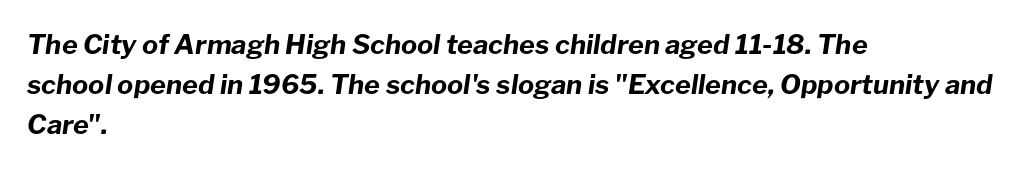
Does extra space separate the letters? No, they use regular spacing. Typesetter's note: full bold, strokes at maximum text heaviness. This sample uses an oblique cut, with every glyph tilted off the vertical. Glance below the letters and you will spot only blank space. The vertical gap from one line to the next is medium.
